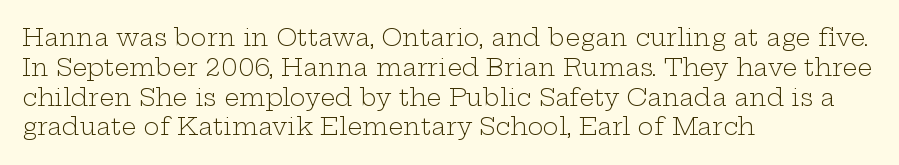
{"italic": "no", "bold": "no", "underline": "no", "align": "left", "line_spacing_ratio": 1.24, "letter_spacing": "normal", "letter_spacing_em": 0.0, "glyph_px": 24}
